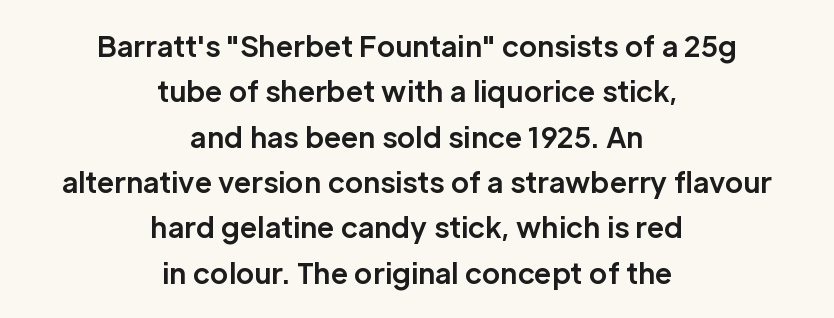
The glyphs are unaccompanied by any horizontal stroke below them. Is there much room between lines? A standard amount, neither cramped nor airy. You could not count columns in this text — the font is proportionally spaced. Caption: standard tracking, unaltered.
